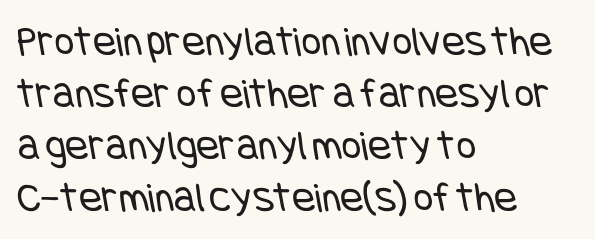
Q: Is the text bold? A: No.
Q: Is the typeface a serif or a sans-serif typeface? A: Sans-serif.
Q: Is the text underlined? A: No.
Q: How is the paragraph aligned? A: Left-aligned.
Q: Is the spacing between letters normal or unusually wide? A: Normal.
Q: Width (condensed, normal, or wide)? A: Condensed.
Q: Stroke contrast? A: Low.
Q: x-height? A: Large.
